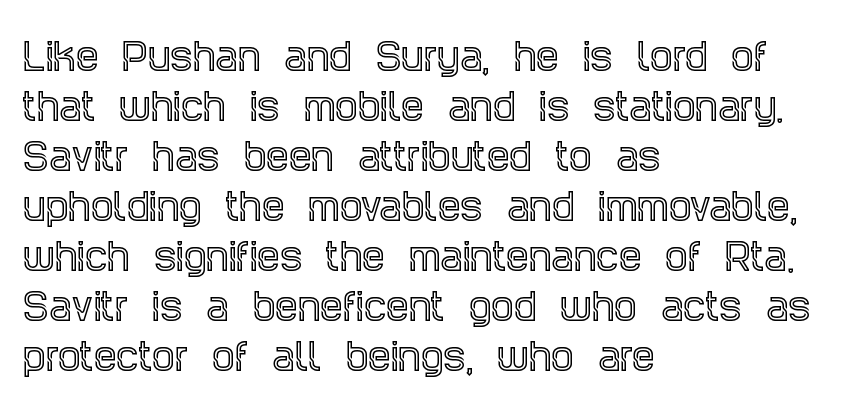
The image shows 36 px condensed serif type, upright; set left-aligned, normal line spacing (1.39x), normal letter spacing, not underlined; a large x-height.
